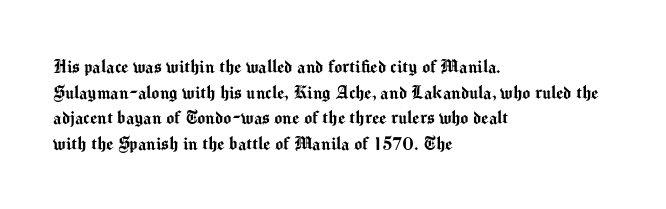
Q: Is the text italic (slanted)? A: No, it is upright.
Q: Is the text underlined? A: No.
Q: How is the paragraph aligned? A: Left-aligned.
Q: Is the spacing between letters normal or unusually wide? A: Normal.
